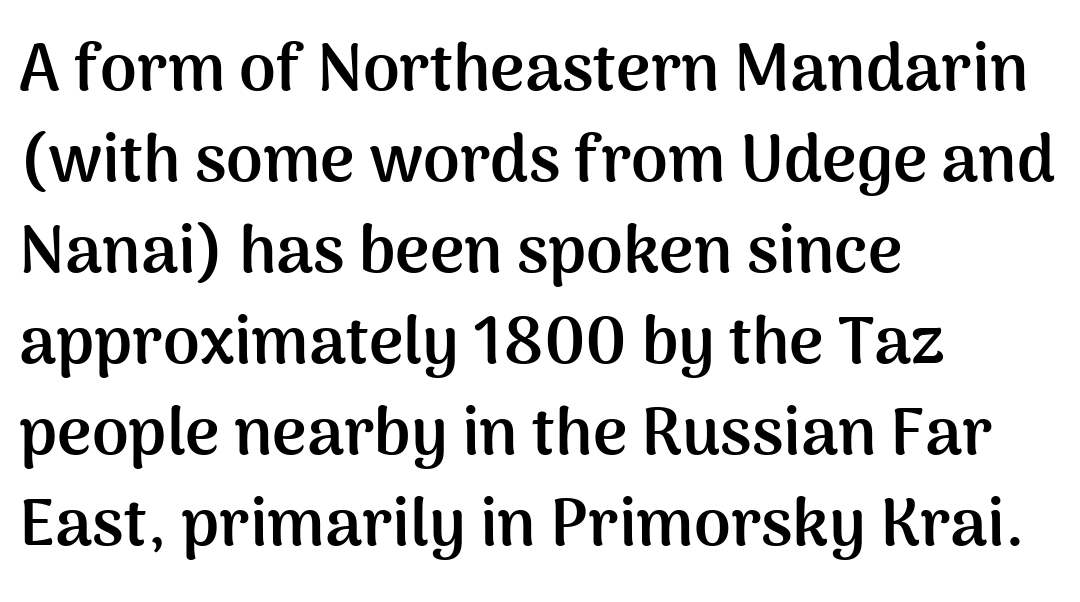
Q: Is the text bold? A: Yes.
Q: Is the text italic (slanted)? A: No, it is upright.
Q: Is the typeface a serif or a sans-serif typeface? A: Sans-serif.
Q: Is the text underlined? A: No.
Q: How is the paragraph aligned? A: Left-aligned.
Q: Is the spacing between letters normal or unusually wide? A: Normal.
Q: Is the spacing between lines tight, normal or loose? A: Normal.
Q: Width (condensed, normal, or wide)? A: Normal.
Q: Stroke contrast? A: Medium.
Q: x-height? A: Medium.
Q: Monospaced? A: No.
